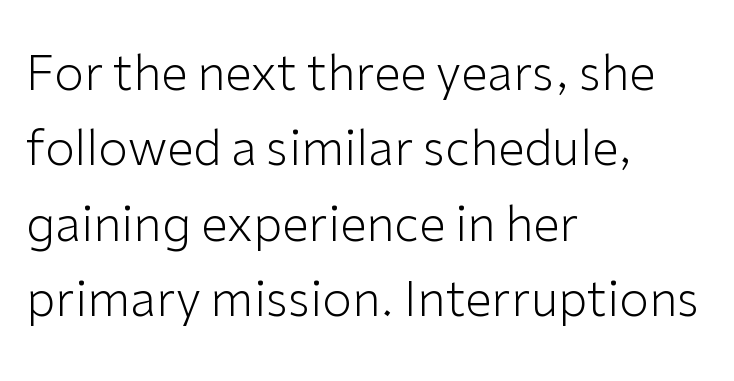
The image shows 48 px light sans-serif type, upright; set left-aligned, normal line spacing (1.57x), normal letter spacing, not underlined; low stroke contrast and a medium x-height.
